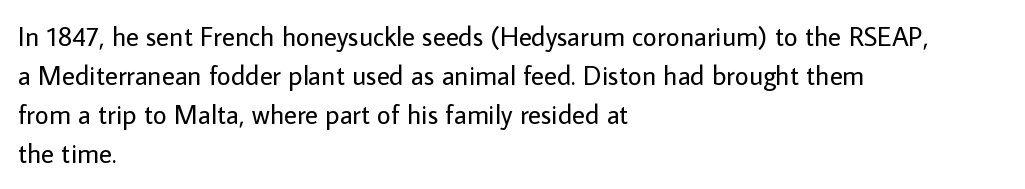
{"italic": "no", "bold": "no", "underline": "no", "align": "left", "line_spacing": "normal", "line_spacing_ratio": 1.44, "letter_spacing": "normal", "letter_spacing_em": 0.0, "glyph_px": 27}
